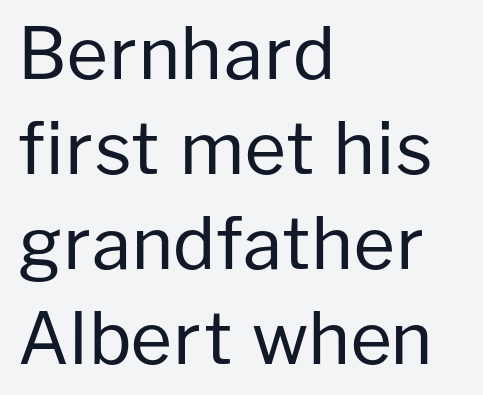
Q: Is the text bold? A: No.
Q: Is the text italic (slanted)? A: No, it is upright.
Q: Is the typeface a serif or a sans-serif typeface? A: Sans-serif.
Q: Is the text underlined? A: No.
Q: How is the paragraph aligned? A: Left-aligned.
Q: Is the spacing between letters normal or unusually wide? A: Normal.
Q: Is the spacing between lines tight, normal or loose? A: Normal.
Q: Width (condensed, normal, or wide)? A: Normal.
Q: Stroke contrast? A: Low.
Q: x-height? A: Medium.
Q: Monospaced? A: No.
